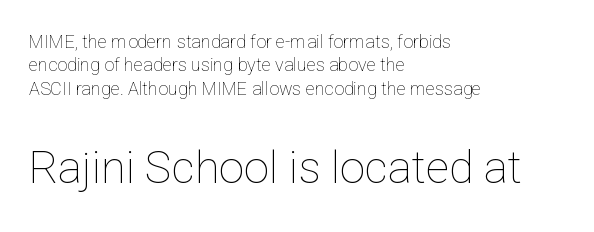
The line-height multiplier appears to be the usual default. In this sample the second text group is rendered at the bigger scale. Check the space under the baseline: it is left empty. Think of a printed novel: that variable character pitch is what you see here.
